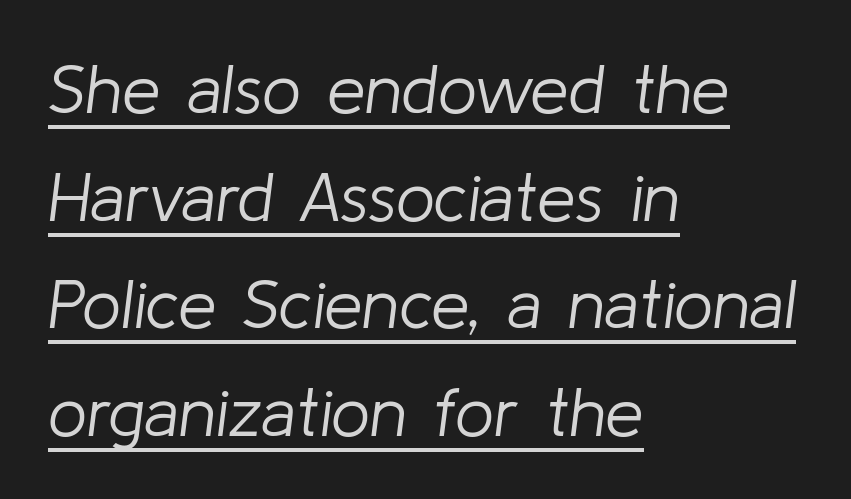
You could not count columns in this text — the font is proportionally spaced. Unbolded letterforms with no extra heft. A typographer would call this underscored text. The compositor pushed each line to the left boundary. You could call the tracking neutral — neither tight nor loose.
